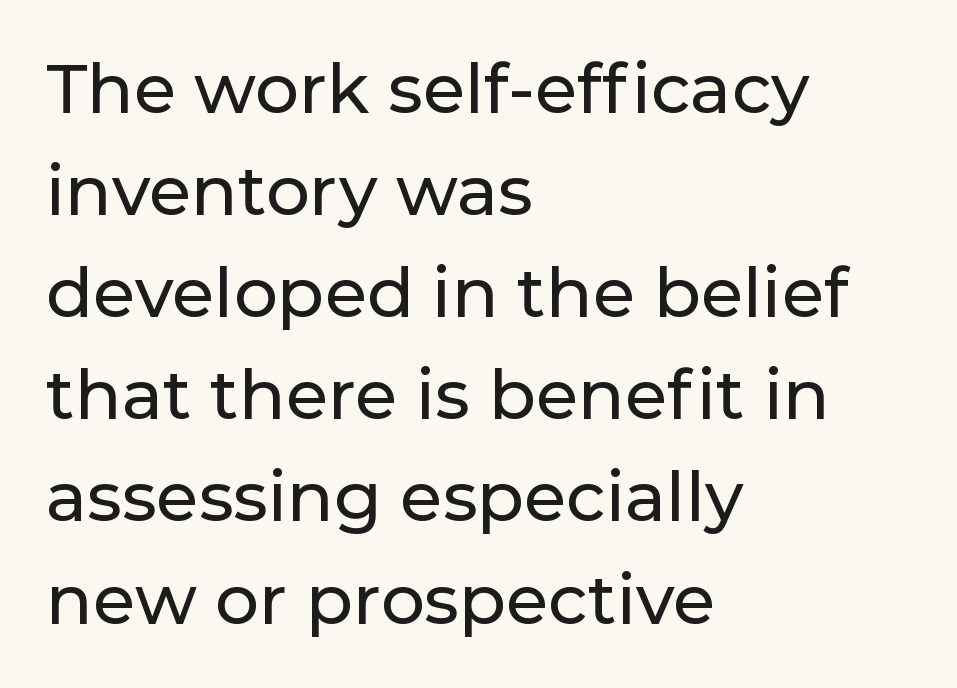
The image shows 69 px sans-serif type, upright; set left-aligned, normal line spacing (1.48x), normal letter spacing, not underlined; low stroke contrast and a medium x-height.
